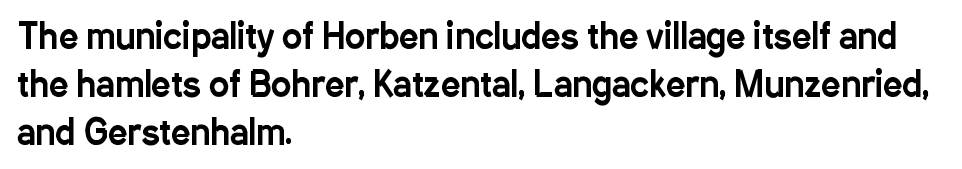
Are there feet on the stems? There aren't — it's a sans. This sample is left-justified, so line endings fall wherever the words run out. Spacing verdict: proportional, widths tailored to each character. Vertical strokes here are truly vertical. Each new line begins a customary step beneath the previous one. These lines keep a tight, regular rhythm from letter to letter.
